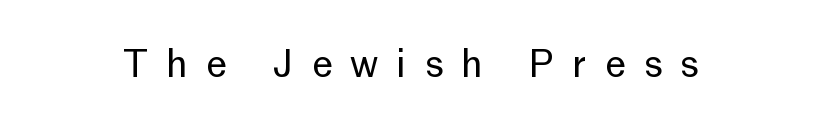
The image shows 37 px regular-weight sans-serif type, upright; set unusually wide letter spacing (+0.49 em), not underlined; low stroke contrast and a medium x-height.
